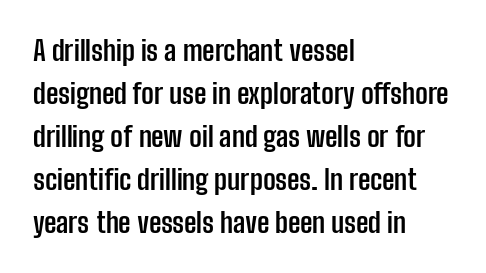
Q: Is the text bold? A: Yes.
Q: Is the text italic (slanted)? A: No, it is upright.
Q: Is the typeface a serif or a sans-serif typeface? A: Sans-serif.
Q: Is the text underlined? A: No.
Q: How is the paragraph aligned? A: Left-aligned.
Q: Is the spacing between letters normal or unusually wide? A: Normal.
Q: Is the spacing between lines tight, normal or loose? A: Normal.
Q: Width (condensed, normal, or wide)? A: Condensed.
Q: Stroke contrast? A: Low.
Q: x-height? A: Medium.
Q: Monospaced? A: No.
